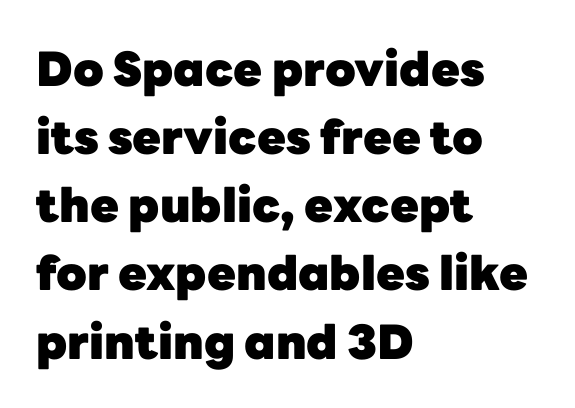
{"serif": "no", "italic": "no", "bold": "yes", "weight": "heavy", "width": "normal", "stroke_contrast": "low", "x_height": "medium", "monospaced": "no", "underline": "no", "align": "left", "line_spacing": "normal", "line_spacing_ratio": 1.45, "letter_spacing": "normal", "letter_spacing_em": 0.0, "glyph_px": 47}
